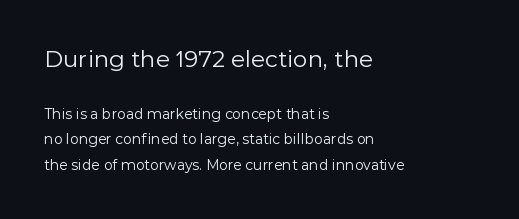
Whoever set this made the first block the dominant, larger element. No extra ink here — the face is not bold. There is no visible air inserted between adjacent glyphs. When letters stand straight like this, we call the style roman or upright.
